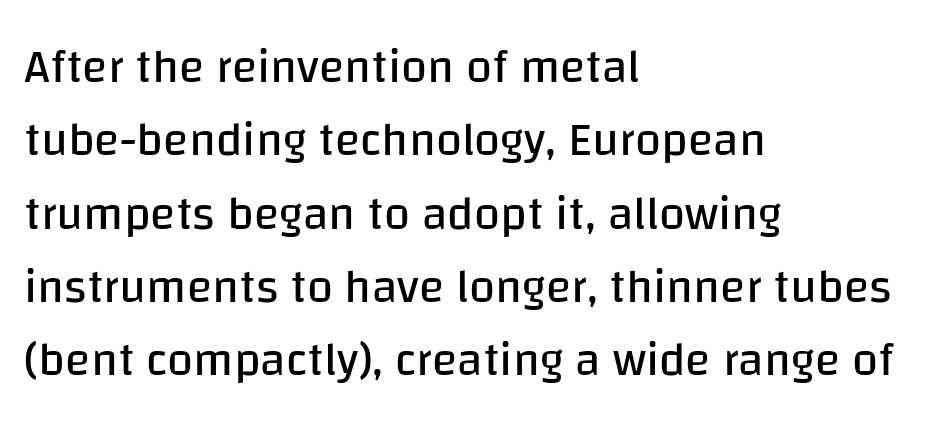
{"serif": "no", "italic": "no", "bold": "no", "weight": "regular", "width": "normal", "stroke_contrast": "low", "x_height": "large", "monospaced": "no", "underline": "no", "align": "left", "line_spacing": "normal", "line_spacing_ratio": 1.56, "letter_spacing": "normal", "letter_spacing_em": 0.0, "glyph_px": 47}
